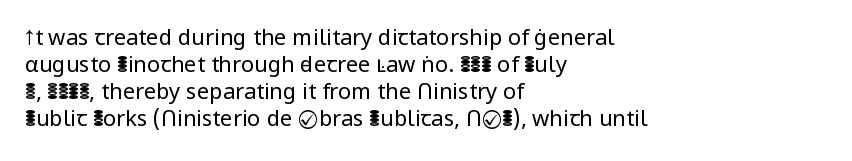
Q: Is the text bold? A: No.
Q: Is the text italic (slanted)? A: No, it is upright.
Q: Is the text underlined? A: No.
Q: How is the paragraph aligned? A: Left-aligned.
Q: Is the spacing between letters normal or unusually wide? A: Normal.
